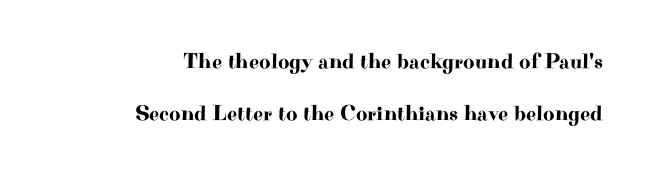
In terms of letterspacing, this is plain default setting. Leading is clearly above the norm, producing a sparse column. The words here are not underlined. Quick note: not italic, upright.
